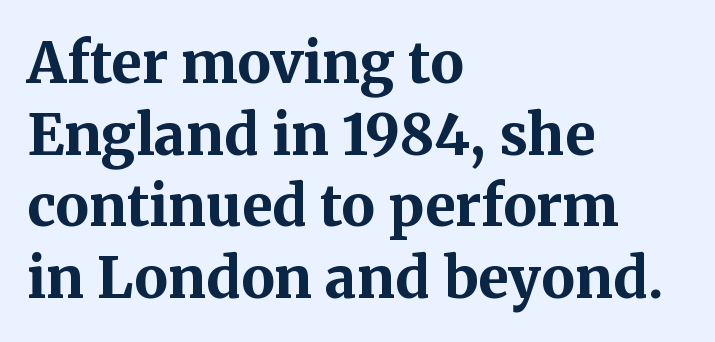
The image shows 56 px bold serif type, upright; set left-aligned, normal line spacing (1.28x), normal letter spacing, not underlined; medium stroke contrast and a medium x-height.
